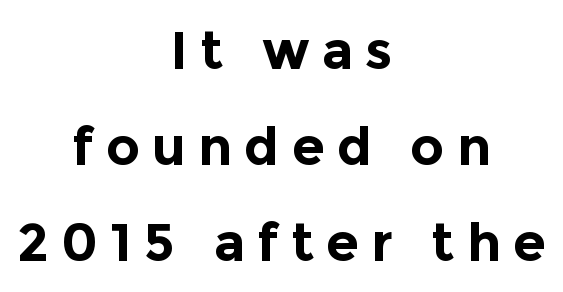
{"serif": "no", "italic": "no", "bold": "yes", "weight": "bold", "width": "normal", "x_height": "medium", "monospaced": "no", "underline": "no", "align": "center", "line_spacing_ratio": 1.81, "letter_spacing": "wide", "letter_spacing_em": 0.23, "glyph_px": 53}
